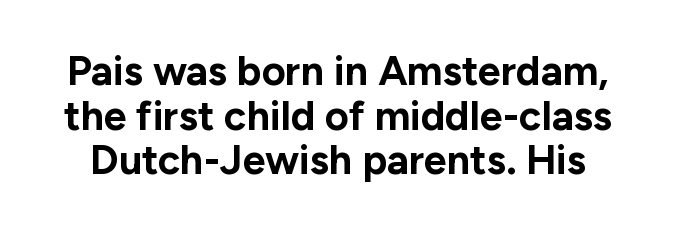
The image shows 41 px bold sans-serif type, upright; set tight line spacing (1.09x), normal letter spacing, not underlined; low stroke contrast and a medium x-height.
